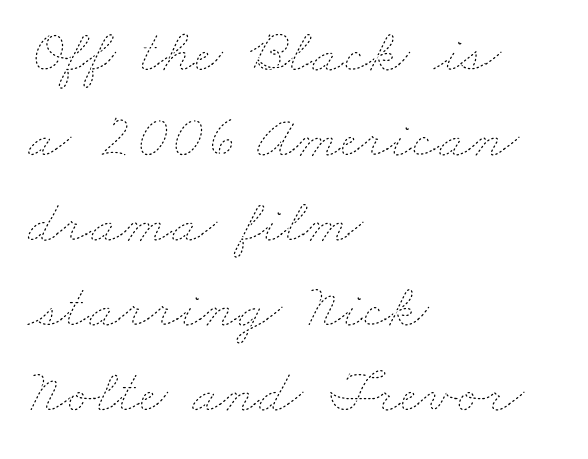
{"bold": "no", "weight": "thin", "width": "wide", "stroke_contrast": "low", "x_height": "small", "monospaced": "no", "underline": "no", "align": "left", "line_spacing": "normal", "line_spacing_ratio": 1.37, "letter_spacing": "normal", "letter_spacing_em": 0.0, "glyph_px": 62}
